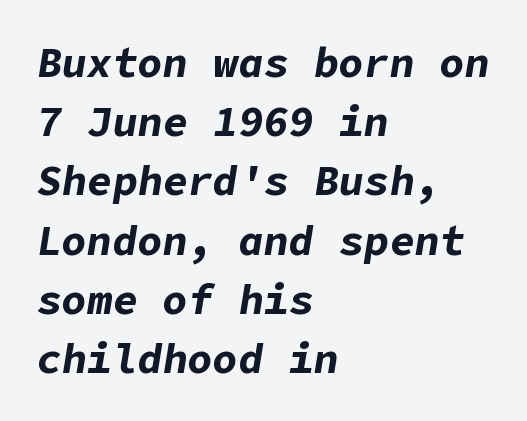
{"italic": "yes", "lean": "right", "slant_degrees": 9, "bold": "yes", "weight": "bold", "width": "normal", "stroke_contrast": "low", "x_height": "medium", "underline": "no", "align": "left", "line_spacing": "normal", "line_spacing_ratio": 1.41, "letter_spacing": "normal", "letter_spacing_em": 0.0, "glyph_px": 42}
